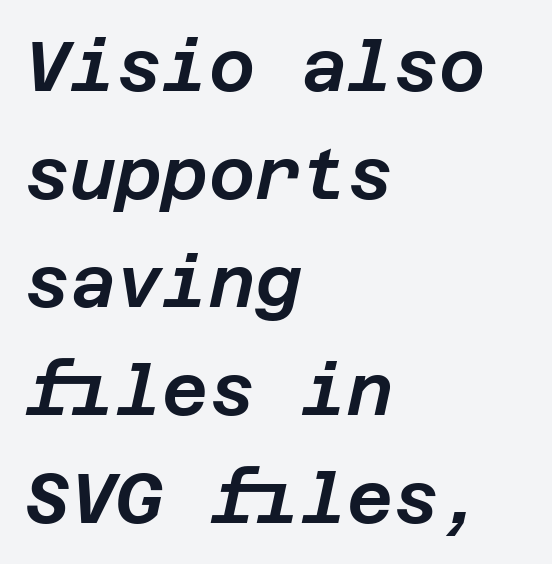
The image shows 71 px text type, italic (leaning right); set left-aligned, normal line spacing (1.52x), normal letter spacing, not underlined; low stroke contrast and a large x-height.
